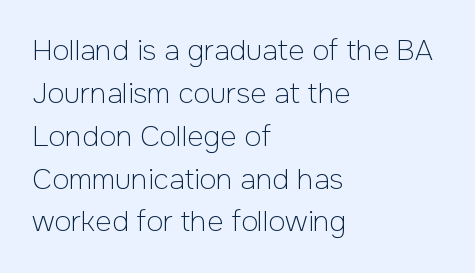
{"serif": "no", "italic": "no", "bold": "no", "weight": "light", "width": "normal", "stroke_contrast": "low", "x_height": "medium", "monospaced": "no", "underline": "no", "align": "left", "line_spacing": "normal", "line_spacing_ratio": 1.53, "letter_spacing": "normal", "letter_spacing_em": 0.0, "glyph_px": 28}
